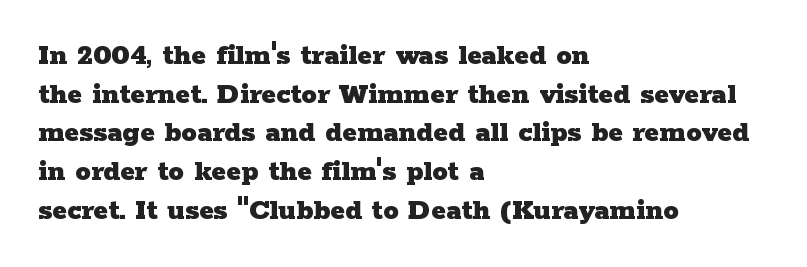
The image shows 31 px heavy, wide serif type, upright; set left-aligned, normal line spacing (1.25x), normal letter spacing, not underlined; low stroke contrast and a medium x-height.
